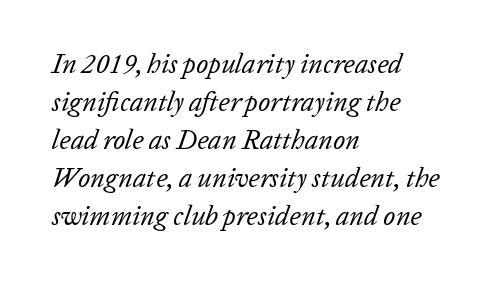
{"italic": "yes", "lean": "right", "slant_degrees": 20, "bold": "no", "underline": "no", "align": "left", "line_spacing": "normal", "line_spacing_ratio": 1.41, "letter_spacing": "normal", "letter_spacing_em": 0.0, "glyph_px": 27}
